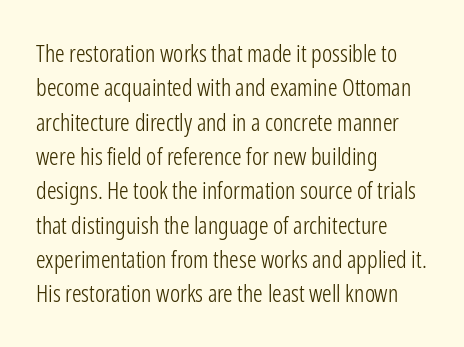
Q: Is the text bold? A: No.
Q: Is the text italic (slanted)? A: No, it is upright.
Q: Is the text underlined? A: No.
Q: How is the paragraph aligned? A: Left-aligned.
Q: Is the spacing between letters normal or unusually wide? A: Normal.
Q: Is the spacing between lines tight, normal or loose? A: Normal.
